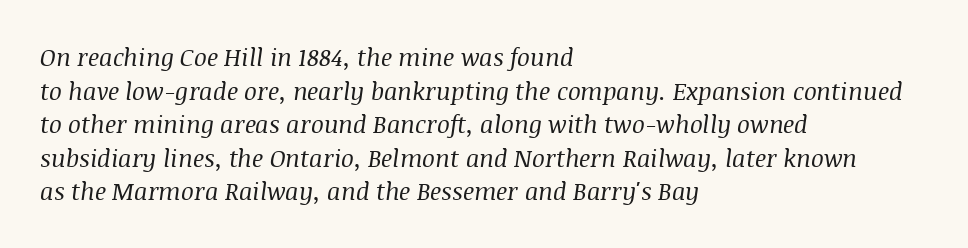
{"italic": "yes", "lean": "right", "slant_degrees": 8, "bold": "no", "underline": "no", "align": "left", "line_spacing": "normal", "line_spacing_ratio": 1.4, "letter_spacing": "normal", "letter_spacing_em": 0.0, "glyph_px": 24}
